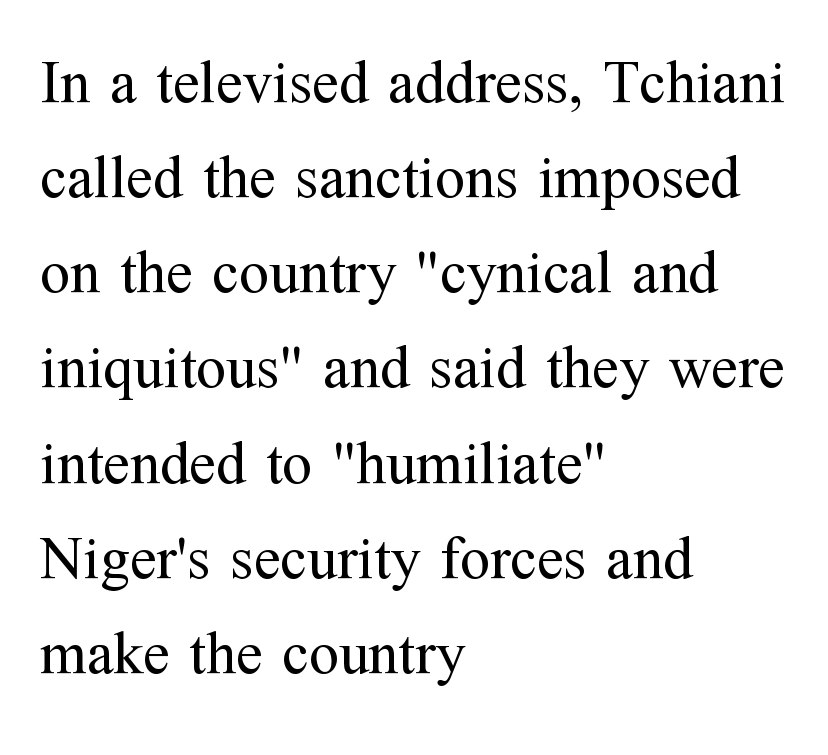
Quick note: not italic, upright. All the whitespace from short lines collects on the right. Inter-character spacing is left at the font's built-in metrics. The letterforms sit at book weight or below.
